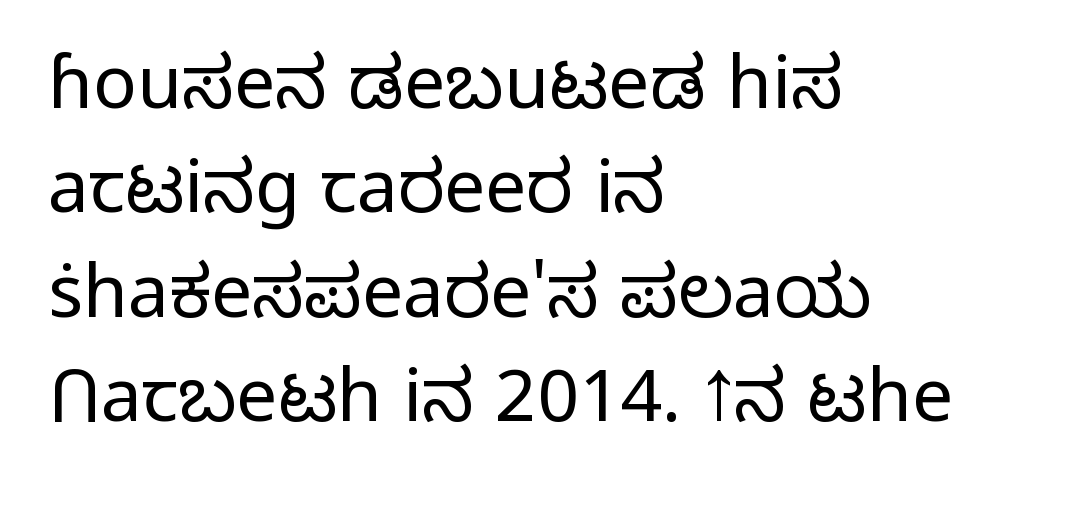
The image shows 73 px light sans-serif type, upright; set left-aligned, normal line spacing (1.43x), normal letter spacing, not underlined; low stroke contrast and a medium x-height.
